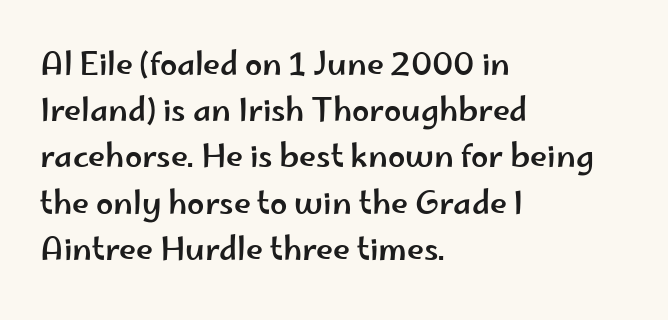
Q: Is the text italic (slanted)? A: No, it is upright.
Q: Is the typeface a serif or a sans-serif typeface? A: Sans-serif.
Q: Is the text underlined? A: No.
Q: How is the paragraph aligned? A: Left-aligned.
Q: Is the spacing between letters normal or unusually wide? A: Normal.
Q: Is the spacing between lines tight, normal or loose? A: Normal.
Q: Width (condensed, normal, or wide)? A: Wide.
Q: Stroke contrast? A: Low.
Q: x-height? A: Small.
Q: Monospaced? A: No.
